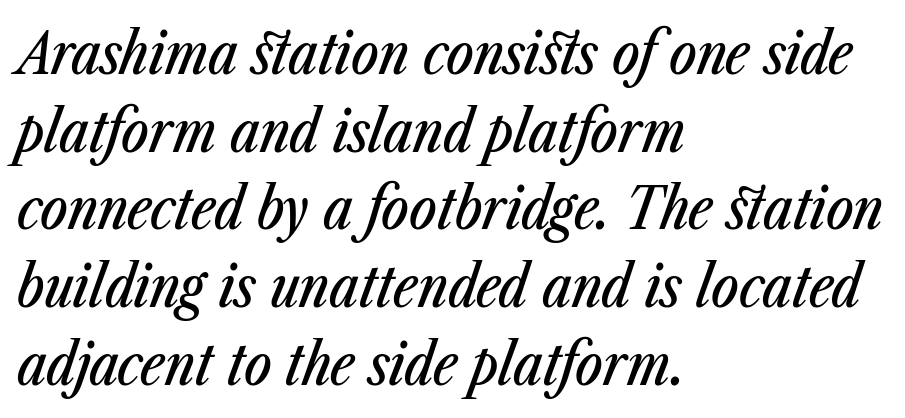
Italic? Definitely — the glyphs are oblique. This sample has the flowing, uneven cadence of proportional lettering. Tracking value appears to be zero — textbook default spacing. Honestly, the row spacing looks completely unremarkable. The passage is arranged the way most books set body copy — flush left.
